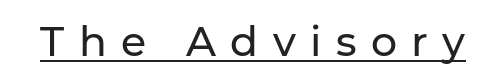
{"serif": "no", "italic": "no", "width": "normal", "stroke_contrast": "low", "x_height": "medium", "monospaced": "no", "underline": "yes", "letter_spacing": "wide", "letter_spacing_em": 0.35, "glyph_px": 41}
